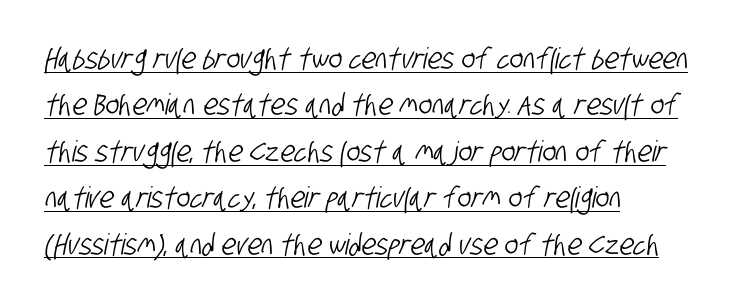
Q: Is the typeface a serif or a sans-serif typeface? A: Sans-serif.
Q: Is the text underlined? A: Yes.
Q: How is the paragraph aligned? A: Left-aligned.
Q: Is the spacing between letters normal or unusually wide? A: Normal.
Q: Is the spacing between lines tight, normal or loose? A: Normal.
Q: Width (condensed, normal, or wide)? A: Condensed.
Q: Stroke contrast? A: Low.
Q: x-height? A: Large.
Q: Monospaced? A: No.
